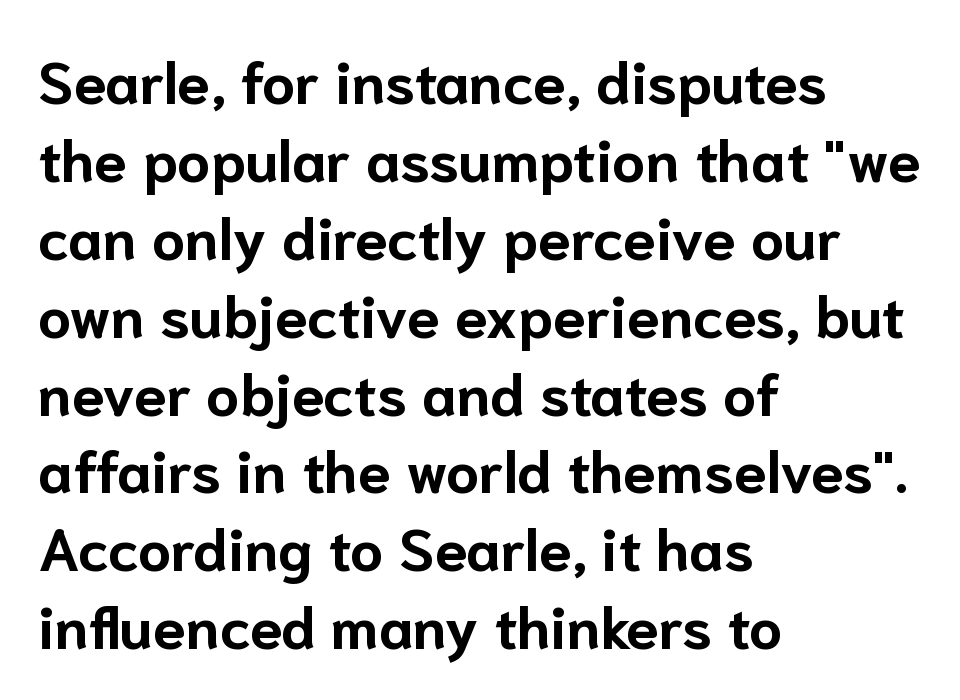
The face used here is proportionally spaced, like ordinary book or web type. The tracking reads as untouched default to a designer's eye. Rows of type keep a routine distance in the vertical direction. The typesetting leans heavy: a genuine bold. Rendered with straight, roman letterforms.
